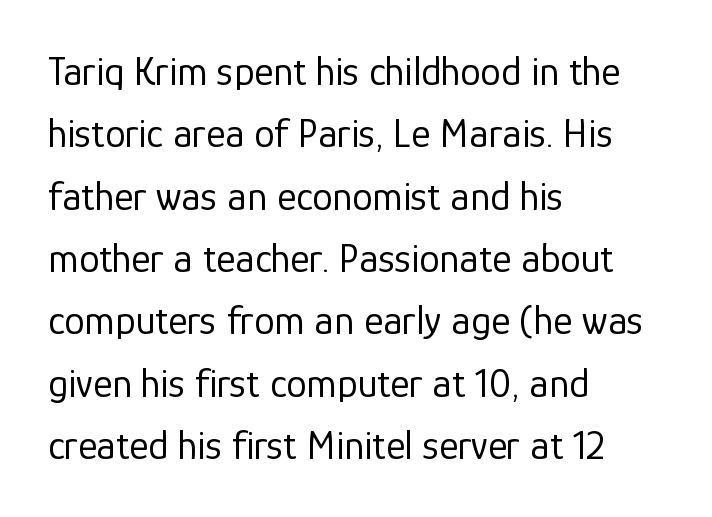
Every row of glyphs begins at an identical x-position on the left. Proportional: the letters do not fall into vertical columns. Has an underline been added? It has not. Compared with typical body copy, the letter spacing here is the same. The font sits on the lighter half of the weight spectrum, regular included. Nope, not italic — everything's standing straight.
